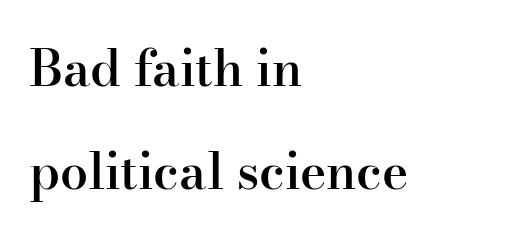
Q: Is the text bold? A: Semi-bold.
Q: Is the text italic (slanted)? A: No, it is upright.
Q: Is the typeface a serif or a sans-serif typeface? A: Serif.
Q: Is the text underlined? A: No.
Q: How is the paragraph aligned? A: Left-aligned.
Q: Is the spacing between letters normal or unusually wide? A: Normal.
Q: Is the spacing between lines tight, normal or loose? A: Loose.
Q: Width (condensed, normal, or wide)? A: Normal.
Q: Stroke contrast? A: High.
Q: x-height? A: Small.
Q: Monospaced? A: No.
